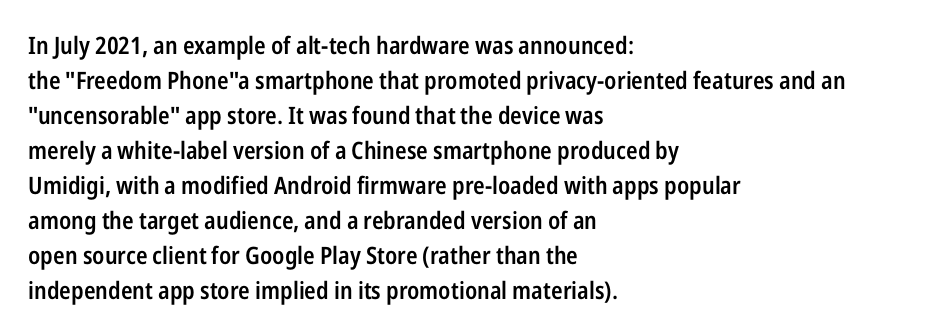
{"italic": "no", "bold": "semi", "underline": "no", "align": "left", "line_spacing": "normal", "line_spacing_ratio": 1.46, "letter_spacing": "normal", "letter_spacing_em": 0.0, "glyph_px": 24}
